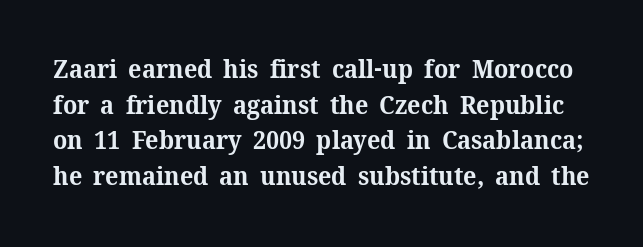
The image shows 25 px bold type, upright; set normal line spacing (1.43x), normal letter spacing, not underlined.
